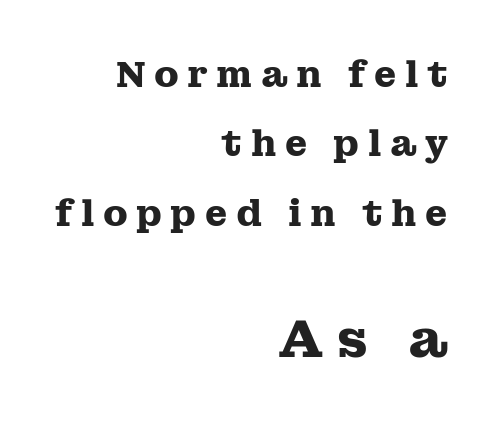
Q: Is the text bold? A: Yes.
Q: Is the text italic (slanted)? A: No, it is upright.
Q: Is the typeface a serif or a sans-serif typeface? A: Serif.
Q: Is the text underlined? A: No.
Q: How is the paragraph aligned? A: Right-aligned.
Q: Is the spacing between letters normal or unusually wide? A: Unusually wide.
Q: Is the spacing between lines tight, normal or loose? A: Loose.
Q: Which block of text is set in a larger size, the first (top) or the second (bottom)? A: The second (bottom) one.
Q: Width (condensed, normal, or wide)? A: Wide.
Q: Stroke contrast? A: Medium.
Q: x-height? A: Medium.
Q: Monospaced? A: No.
